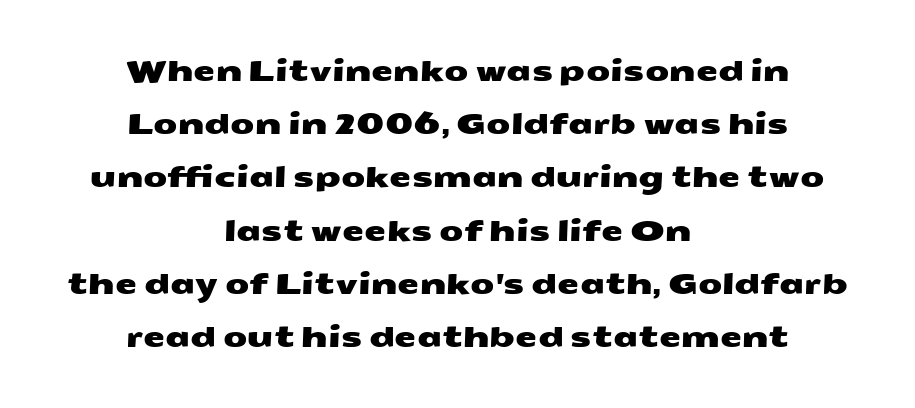
Characters follow at the spacing the type designer built in. The space beneath each line is pristine and unruled. Typeset on center — no edge is straight. Look at the bottom of the vertical strokes: they stop flat, with no serifs. Proportional: the letters do not fall into vertical columns. The leading is generous, giving the passage an open texture.
